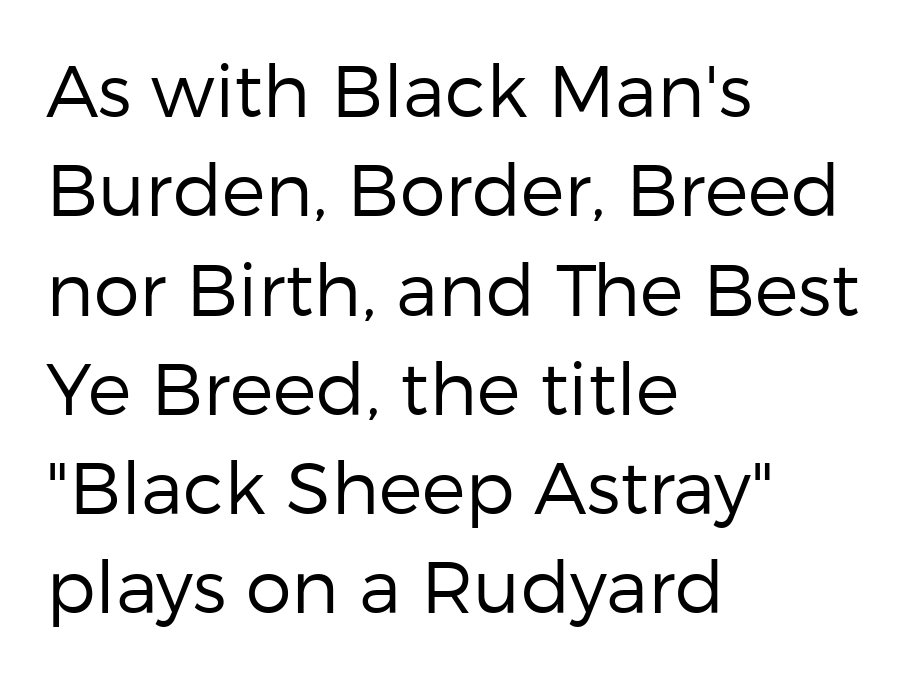
Q: Is the text bold? A: No.
Q: Is the text italic (slanted)? A: No, it is upright.
Q: Is the typeface a serif or a sans-serif typeface? A: Sans-serif.
Q: Is the text underlined? A: No.
Q: How is the paragraph aligned? A: Left-aligned.
Q: Is the spacing between letters normal or unusually wide? A: Normal.
Q: Is the spacing between lines tight, normal or loose? A: Normal.
Q: Width (condensed, normal, or wide)? A: Normal.
Q: Stroke contrast? A: Low.
Q: x-height? A: Medium.
Q: Monospaced? A: No.
